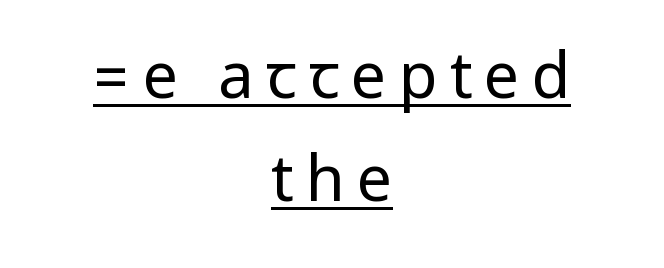
{"serif": "no", "italic": "no", "bold": "no", "weight": "regular", "width": "condensed", "stroke_contrast": "low", "underline": "yes", "align": "center", "line_spacing": "normal", "line_spacing_ratio": 1.64, "glyph_px": 63}
